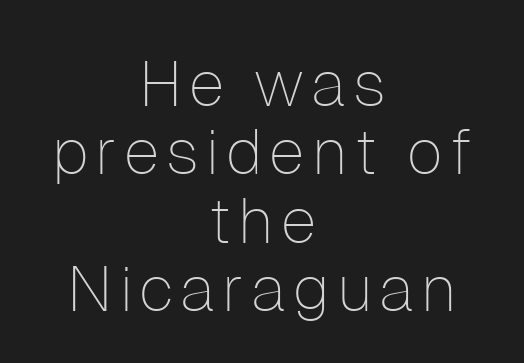
The image shows 64 px thin sans-serif type, upright; set centered, tight line spacing (1.07x), not underlined; low stroke contrast and a medium x-height.
